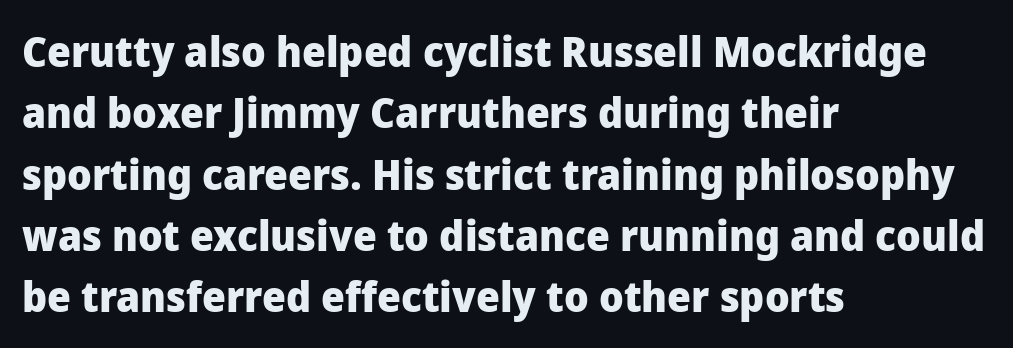
The image shows 42 px heavy sans-serif type, upright; set left-aligned, normal line spacing (1.46x), normal letter spacing, not underlined; low stroke contrast and a medium x-height.
